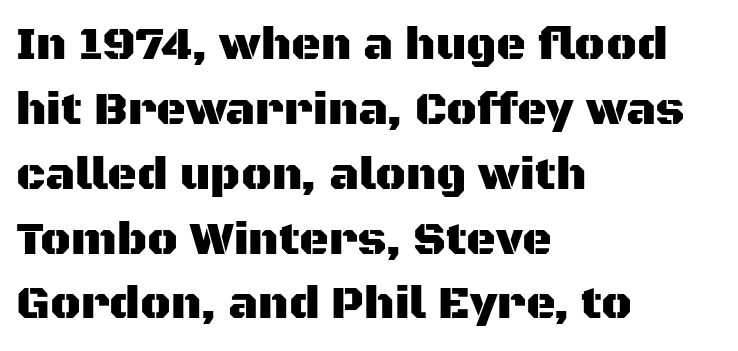
The image shows 46 px sans-serif type, upright; set left-aligned, normal line spacing (1.41x), normal letter spacing, not underlined; medium stroke contrast and a large x-height.
